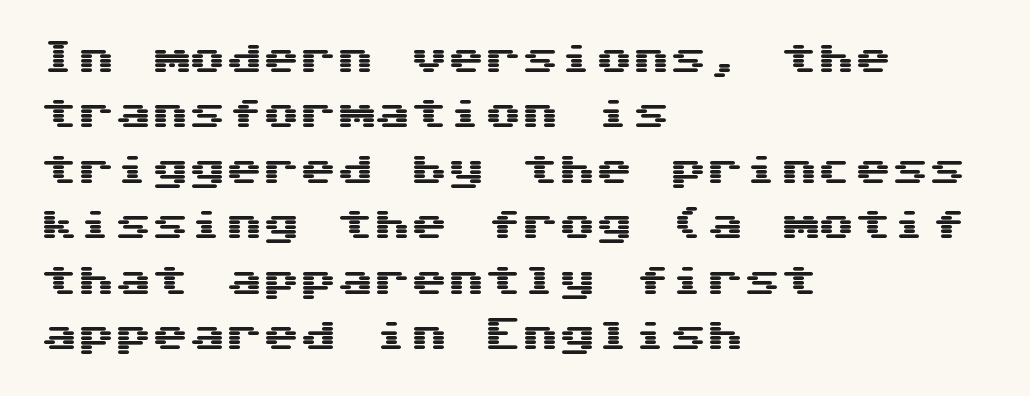
{"serif": "no", "italic": "no", "width": "wide", "stroke_contrast": "medium", "x_height": "medium", "underline": "no", "align": "left", "line_spacing": "normal", "line_spacing_ratio": 1.5, "letter_spacing": "normal", "letter_spacing_em": 0.0, "glyph_px": 37}
